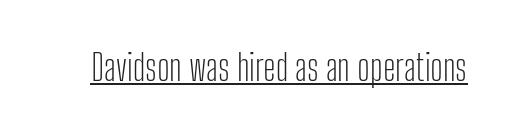
{"serif": "no", "italic": "no", "bold": "no", "weight": "light", "width": "condensed", "stroke_contrast": "low", "x_height": "medium", "monospaced": "no", "underline": "yes", "letter_spacing": "normal", "letter_spacing_em": 0.0, "glyph_px": 36}
